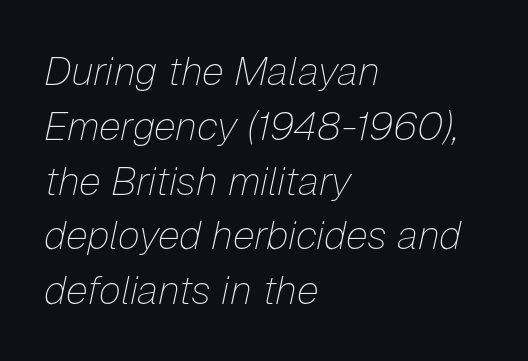
If you drew a ruler down the left edge, every line would touch it. Italic? Definitely — the glyphs are oblique. The cut favours lightness, reaching ordinary text weight at its darkest. Character widths vary here, with narrow letters taking less room than wide ones. Just letters on the line, the space beneath them empty.
